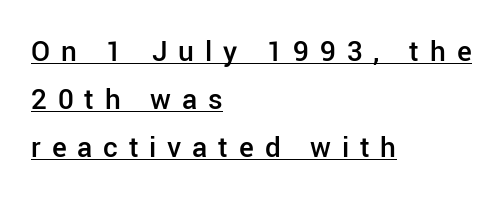
Q: Is the text bold? A: Semi-bold.
Q: Is the text italic (slanted)? A: No, it is upright.
Q: Is the typeface a serif or a sans-serif typeface? A: Sans-serif.
Q: Is the text underlined? A: Yes.
Q: How is the paragraph aligned? A: Left-aligned.
Q: Is the spacing between letters normal or unusually wide? A: Unusually wide.
Q: Is the spacing between lines tight, normal or loose? A: Normal.
Q: Width (condensed, normal, or wide)? A: Normal.
Q: Stroke contrast? A: Low.
Q: x-height? A: Medium.
Q: Monospaced? A: No.
